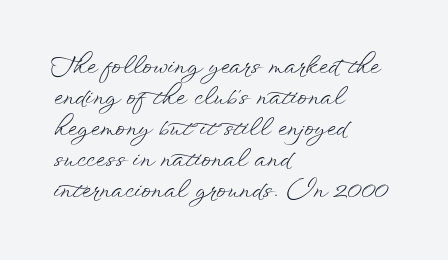
The ragged edge is on the right, which tells us the setting is flush left. Reading down the column, the eye jumps a familiar distance to each next line. The specimen omits any rule beneath the text block's lines. The face looks like a standard text weight, possibly lighter.
